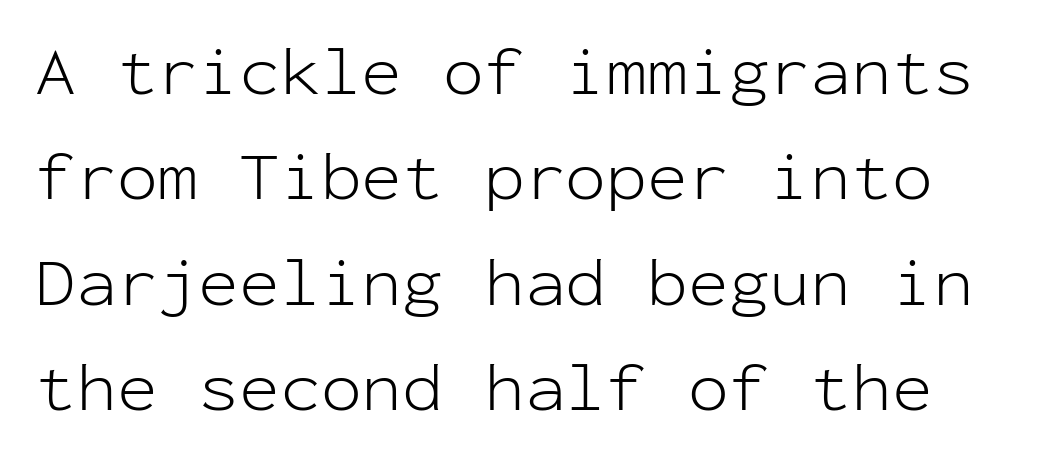
{"serif": "no", "italic": "no", "bold": "no", "weight": "light", "width": "normal", "stroke_contrast": "low", "x_height": "medium", "monospaced": "yes", "underline": "no", "line_spacing": "normal", "line_spacing_ratio": 1.55, "letter_spacing": "normal", "letter_spacing_em": 0.0, "glyph_px": 68}
